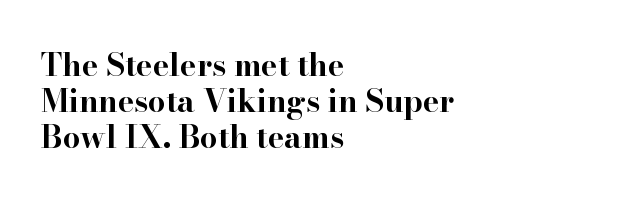
Quick note: not italic, upright. The letterforms sit shoulder to shoulder at normal distance. Varying glyph widths throughout — classic text-font behaviour. The space beneath each line is pristine and unruled.
